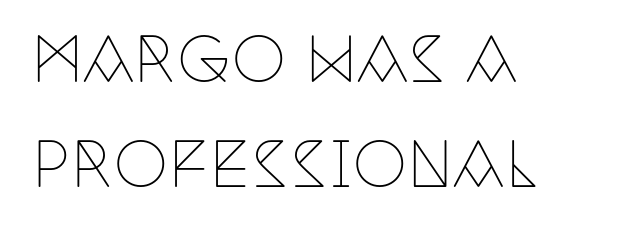
Serif or sans? Serif — the stroke terminals have little feet. This is the regular roman posture of the typeface. These lines stack with their left ends in a neat column. Varying glyph widths throughout — classic text-font behaviour. Is the stroke heavy? The answer is a plain regular-or-lighter.
